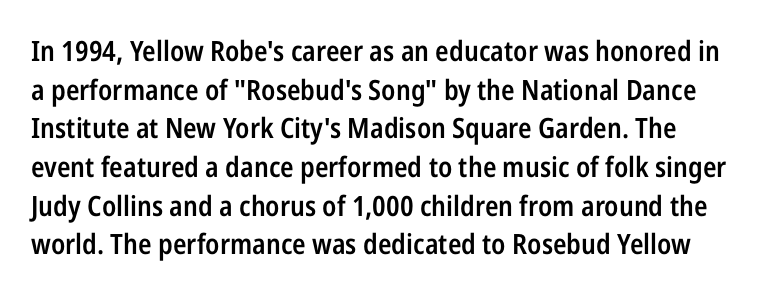
The image shows 28 px semibold, condensed sans-serif type, upright; set normal line spacing (1.38x), normal letter spacing, not underlined; low stroke contrast and a medium x-height.
